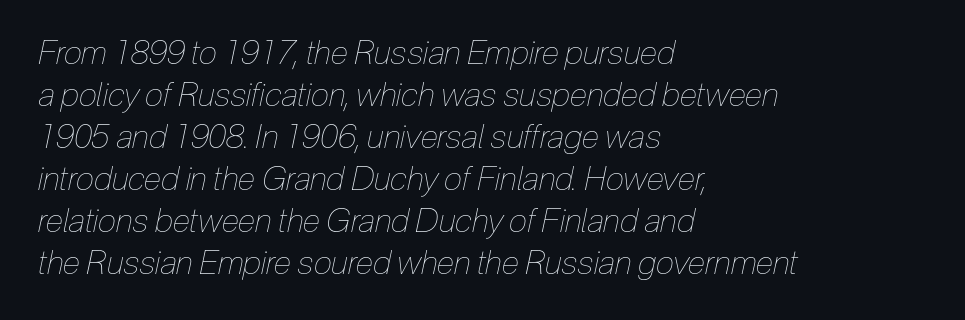
{"italic": "yes", "lean": "right", "slant_degrees": 12, "bold": "no", "weight": "thin", "width": "condensed", "stroke_contrast": "low", "x_height": "medium", "monospaced": "no", "underline": "no", "align": "left", "line_spacing": "normal", "line_spacing_ratio": 1.27, "letter_spacing": "normal", "letter_spacing_em": 0.0, "glyph_px": 33}
